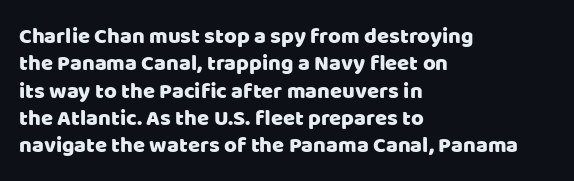
The lines are quadded left. Bare-footed words on every line. Notice how the stems are strictly vertical — no italics here. The gaps between neighbouring characters are ordinary and unremarkable.
